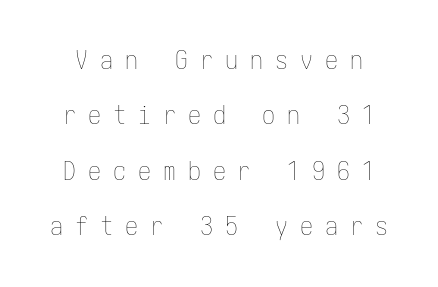
The image shows 26 px text type, upright; set loose line spacing (2.13x), unusually wide letter spacing (+0.46 em), not underlined.
